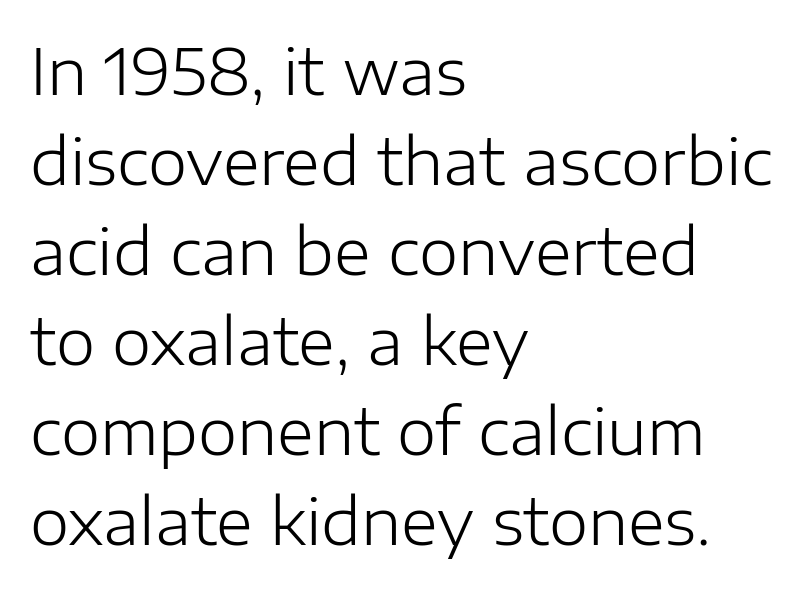
The image shows 63 px light sans-serif type, upright; set left-aligned, normal line spacing (1.43x), normal letter spacing, not underlined; low stroke contrast and a medium x-height.
